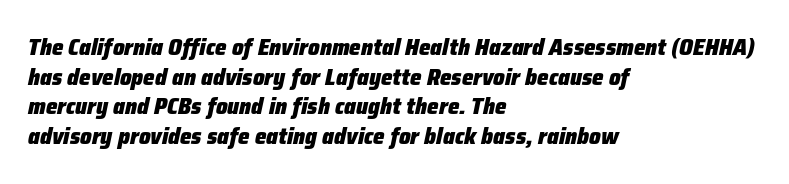
{"italic": "yes", "lean": "right", "slant_degrees": 12, "bold": "yes", "underline": "no", "align": "left", "line_spacing": "normal", "line_spacing_ratio": 1.29, "letter_spacing": "normal", "letter_spacing_em": 0.0, "glyph_px": 23}
